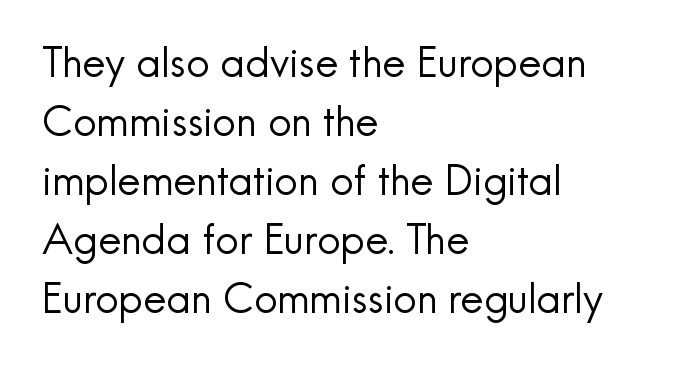
{"serif": "no", "italic": "no", "bold": "no", "weight": "regular", "width": "normal", "x_height": "small", "monospaced": "no", "underline": "no", "align": "left", "line_spacing": "normal", "line_spacing_ratio": 1.44, "letter_spacing": "normal", "letter_spacing_em": 0.0, "glyph_px": 41}
